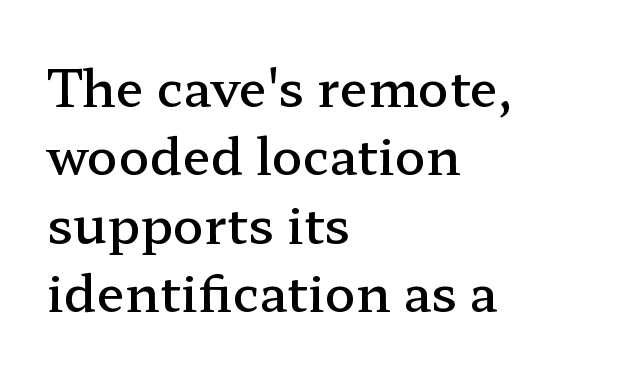
Q: Is the text bold? A: Semi-bold.
Q: Is the text italic (slanted)? A: No, it is upright.
Q: Is the typeface a serif or a sans-serif typeface? A: Serif.
Q: Is the text underlined? A: No.
Q: How is the paragraph aligned? A: Left-aligned.
Q: Is the spacing between letters normal or unusually wide? A: Normal.
Q: Is the spacing between lines tight, normal or loose? A: Normal.
Q: Width (condensed, normal, or wide)? A: Wide.
Q: Stroke contrast? A: Low.
Q: x-height? A: Medium.
Q: Monospaced? A: No.
